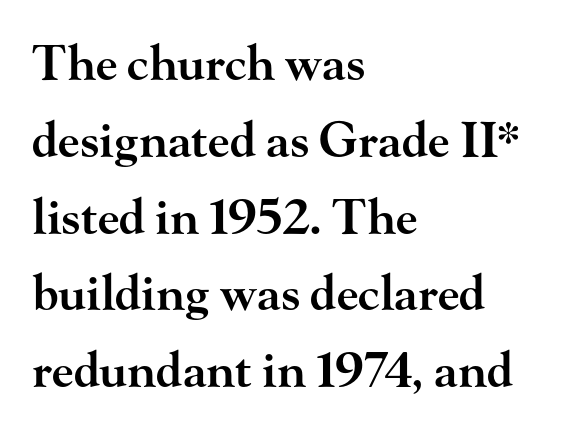
The image shows 48 px semibold, wide serif type, upright; set left-aligned, normal line spacing (1.6x), normal letter spacing, not underlined; high stroke contrast and a small x-height.
